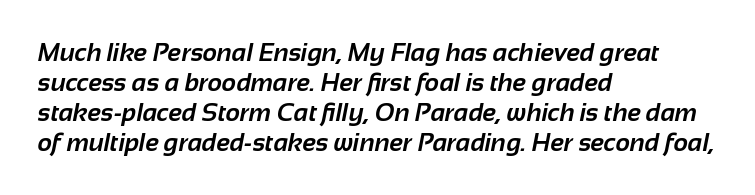
Q: Is the text bold? A: Yes.
Q: Is the text underlined? A: No.
Q: How is the paragraph aligned? A: Left-aligned.
Q: Is the spacing between letters normal or unusually wide? A: Normal.
